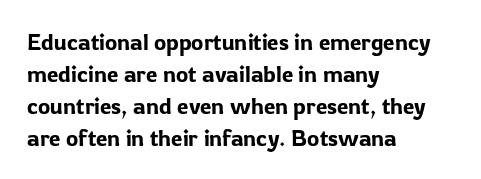
{"italic": "no", "underline": "no", "align": "left", "line_spacing": "normal", "line_spacing_ratio": 1.39, "letter_spacing": "normal", "letter_spacing_em": 0.0, "glyph_px": 23}
